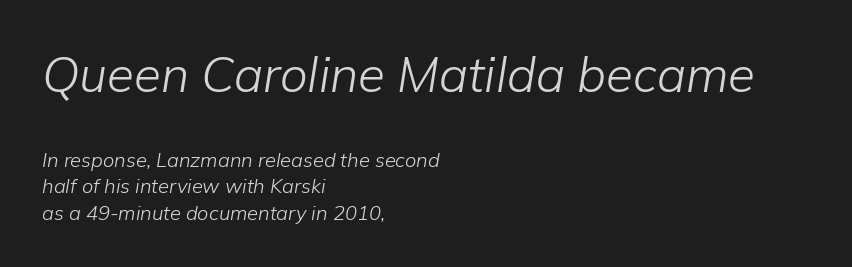
Q: Is the text bold? A: No.
Q: Is the text italic (slanted)? A: Yes, it leans right by about 9 degrees.
Q: Is the text underlined? A: No.
Q: How is the paragraph aligned? A: Left-aligned.
Q: Is the spacing between letters normal or unusually wide? A: Normal.
Q: Is the spacing between lines tight, normal or loose? A: Normal.
Q: Which block of text is set in a larger size, the first (top) or the second (bottom)? A: The first (top) one.
Q: Width (condensed, normal, or wide)? A: Normal.
Q: Stroke contrast? A: Low.
Q: x-height? A: Medium.
Q: Monospaced? A: No.
